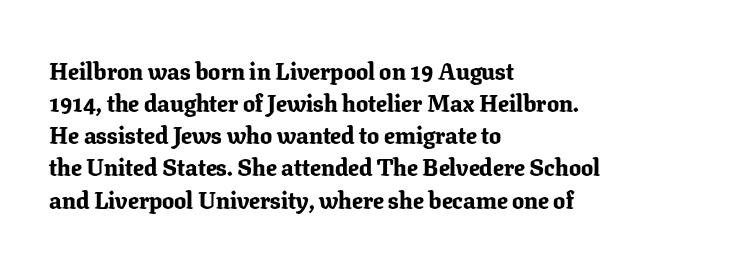
Q: Is the text bold? A: Yes.
Q: Is the text italic (slanted)? A: No, it is upright.
Q: Is the text underlined? A: No.
Q: How is the paragraph aligned? A: Left-aligned.
Q: Is the spacing between letters normal or unusually wide? A: Normal.
Q: Is the spacing between lines tight, normal or loose? A: Normal.
